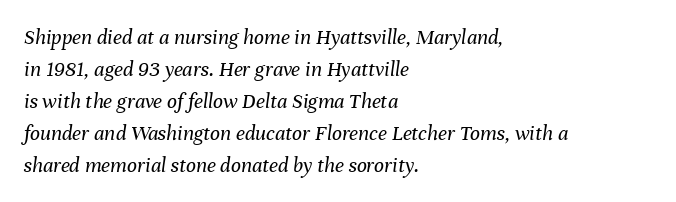
{"italic": "yes", "lean": "right", "slant_degrees": 8, "bold": "no", "underline": "no", "align": "left", "line_spacing": "normal", "line_spacing_ratio": 1.45, "letter_spacing": "normal", "letter_spacing_em": 0.0, "glyph_px": 22}
